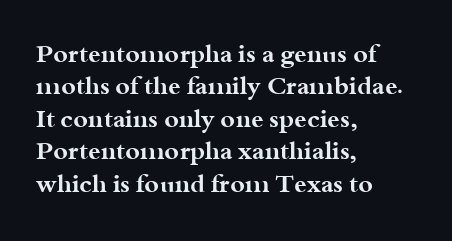
{"italic": "no", "bold": "yes", "underline": "no", "align": "left", "line_spacing": "normal", "line_spacing_ratio": 1.3, "letter_spacing": "normal", "letter_spacing_em": 0.0, "glyph_px": 25}
